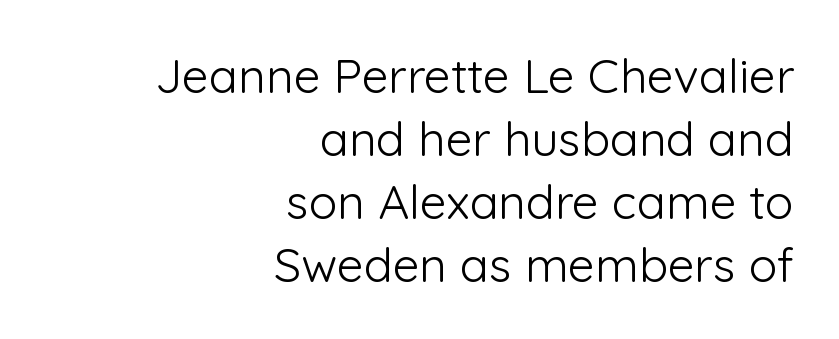
{"serif": "no", "italic": "no", "bold": "no", "weight": "light", "width": "normal", "stroke_contrast": "low", "x_height": "medium", "monospaced": "no", "underline": "no", "align": "right", "line_spacing": "normal", "line_spacing_ratio": 1.31, "letter_spacing": "normal", "letter_spacing_em": 0.0, "glyph_px": 48}
